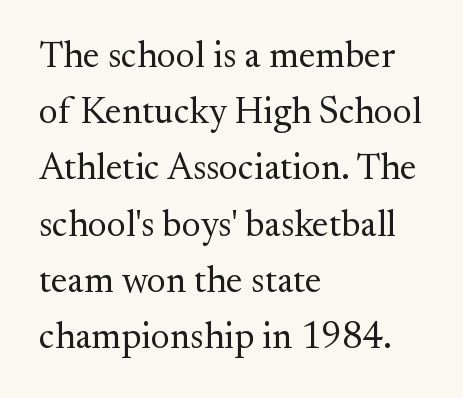
Q: Is the text bold? A: No.
Q: Is the text italic (slanted)? A: No, it is upright.
Q: Is the typeface a serif or a sans-serif typeface? A: Serif.
Q: Is the text underlined? A: No.
Q: How is the paragraph aligned? A: Left-aligned.
Q: Is the spacing between letters normal or unusually wide? A: Normal.
Q: Is the spacing between lines tight, normal or loose? A: Normal.
Q: Width (condensed, normal, or wide)? A: Normal.
Q: Stroke contrast? A: Medium.
Q: x-height? A: Small.
Q: Monospaced? A: No.
